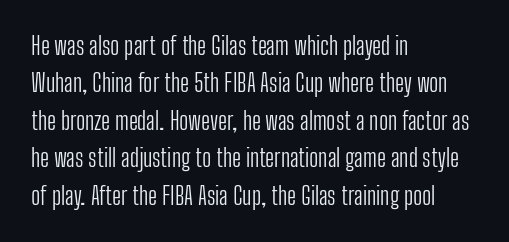
The image shows 24 px text type, upright; set left-aligned, normal line spacing (1.56x), normal letter spacing, not underlined.
